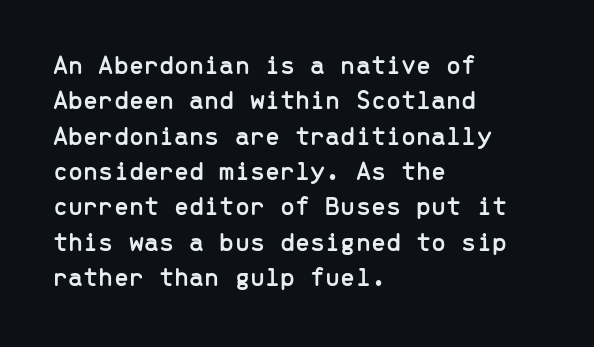
The image shows 27 px text type, upright; set left-aligned, normal line spacing (1.31x), normal letter spacing, not underlined.
